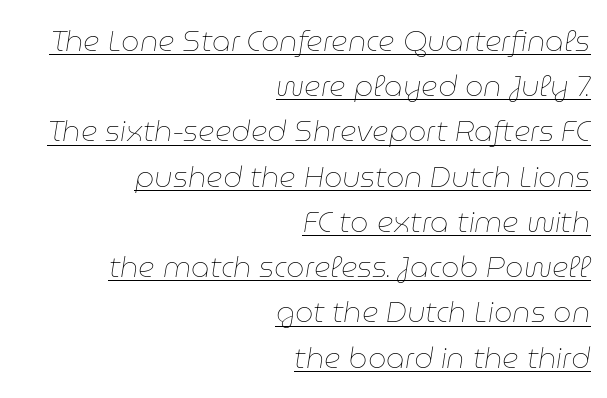
The image shows 29 px thin type, italic (leaning right); set right-aligned, normal line spacing (1.56x), normal letter spacing, underlined; low stroke contrast and a medium x-height.
